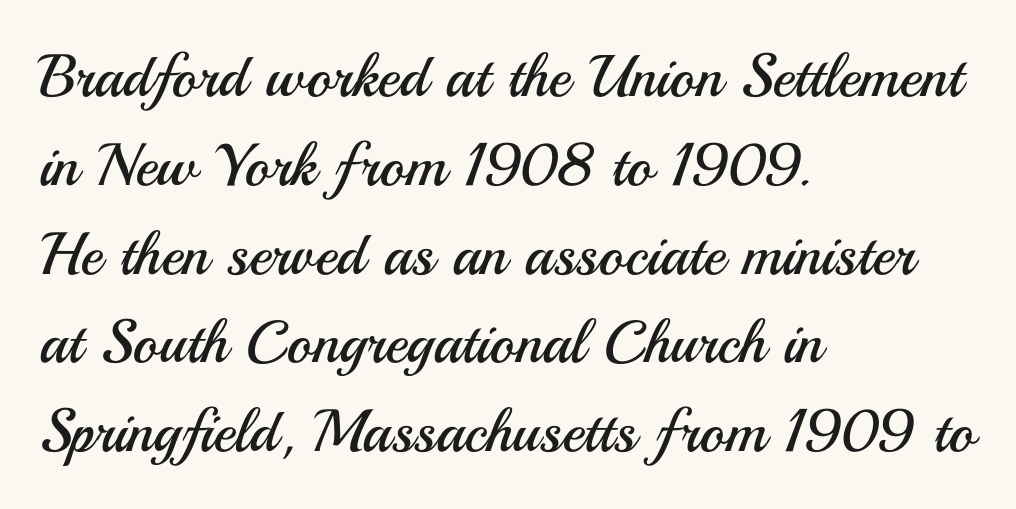
You could not count columns in this text — the font is proportionally spaced. Observe the ordinary spacing: letters are neighbours, not strangers. Line beginnings align vertically; line endings do not.
